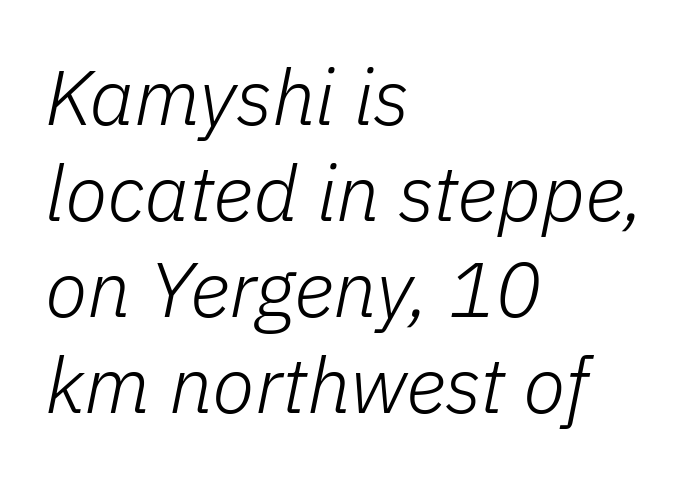
The image shows 78 px light type, italic (leaning right); set left-aligned, line spacing 1.23x, normal letter spacing, not underlined; low stroke contrast and a medium x-height.
